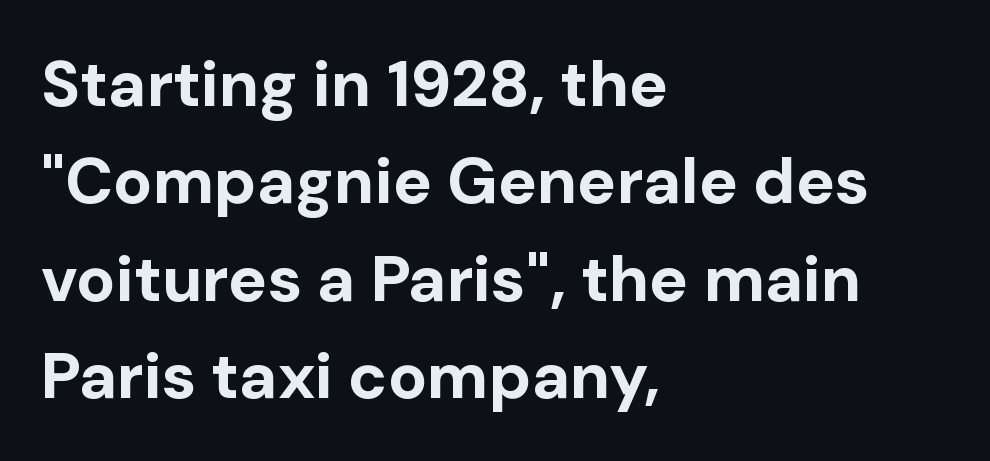
Q: Is the text bold? A: Yes.
Q: Is the text italic (slanted)? A: No, it is upright.
Q: Is the typeface a serif or a sans-serif typeface? A: Sans-serif.
Q: Is the text underlined? A: No.
Q: How is the paragraph aligned? A: Left-aligned.
Q: Is the spacing between letters normal or unusually wide? A: Normal.
Q: Is the spacing between lines tight, normal or loose? A: Normal.
Q: Width (condensed, normal, or wide)? A: Normal.
Q: Stroke contrast? A: Low.
Q: x-height? A: Medium.
Q: Monospaced? A: No.
